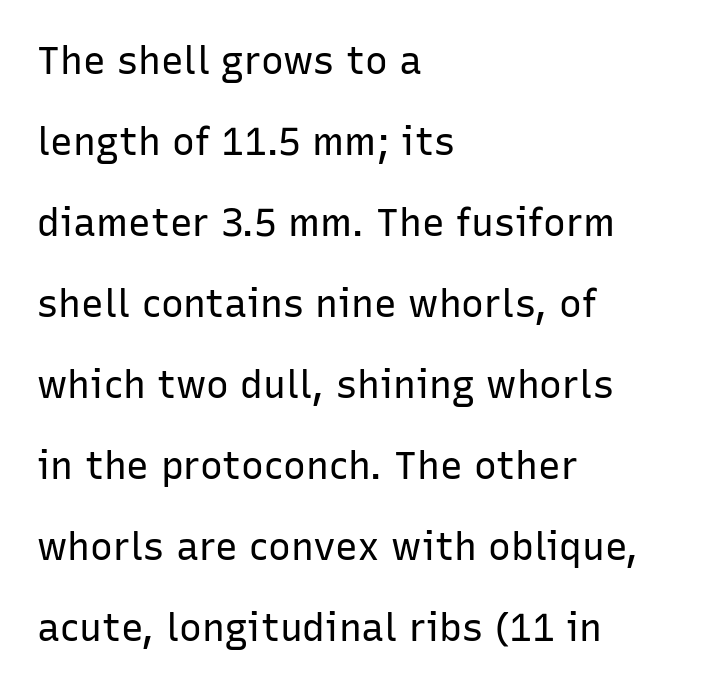
The image shows 38 px regular-weight sans-serif type, upright; set left-aligned, loose line spacing (2.13x), normal letter spacing, not underlined; low stroke contrast and a medium x-height.
